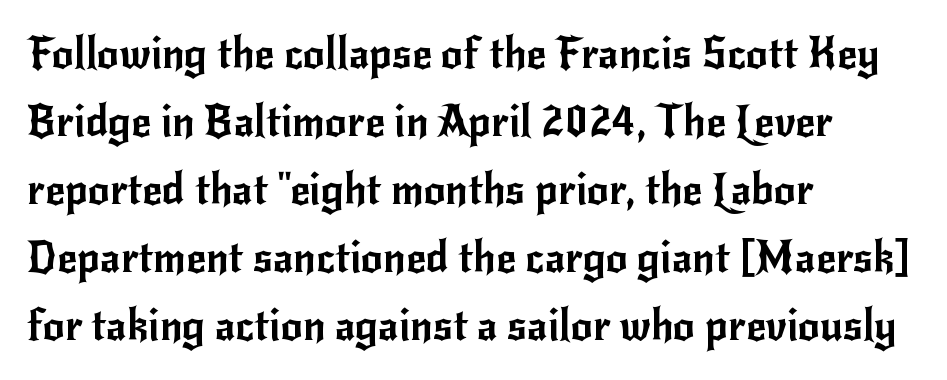
Does the copy run flush right? No — it runs flush left. Glyph-to-glyph distance matches everyday printed text. Check under the words: just untouched page. The passage shown is typed in a proportional face where columns would drift. Is there much room between lines? A standard amount, neither cramped nor airy.
